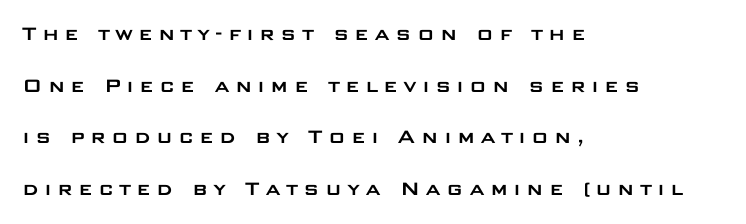
{"italic": "no", "underline": "no", "align": "left", "line_spacing": "loose", "line_spacing_ratio": 2.25, "letter_spacing": "wide", "letter_spacing_em": 0.22, "glyph_px": 23}
